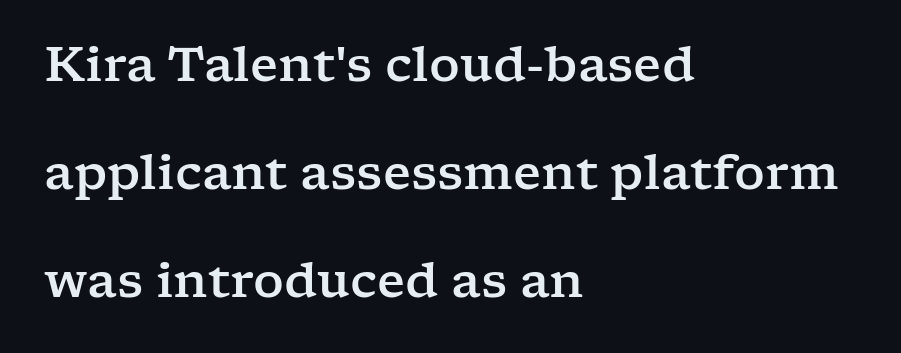
Q: Is the text italic (slanted)? A: No, it is upright.
Q: Is the typeface a serif or a sans-serif typeface? A: Serif.
Q: Is the text underlined? A: No.
Q: How is the paragraph aligned? A: Left-aligned.
Q: Is the spacing between letters normal or unusually wide? A: Normal.
Q: Is the spacing between lines tight, normal or loose? A: Loose.
Q: Width (condensed, normal, or wide)? A: Wide.
Q: Stroke contrast? A: Low.
Q: x-height? A: Medium.
Q: Monospaced? A: No.
